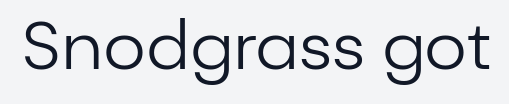
The image shows 67 px regular-weight sans-serif type, upright; set normal letter spacing, not underlined; low stroke contrast and a medium x-height.
